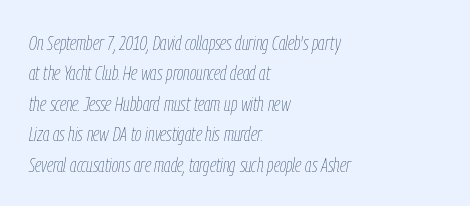
Q: Is the text bold? A: No.
Q: Is the text italic (slanted)? A: Yes, it leans right by about 9 degrees.
Q: Is the text underlined? A: No.
Q: How is the paragraph aligned? A: Left-aligned.
Q: Is the spacing between letters normal or unusually wide? A: Normal.
Q: Is the spacing between lines tight, normal or loose? A: Normal.
